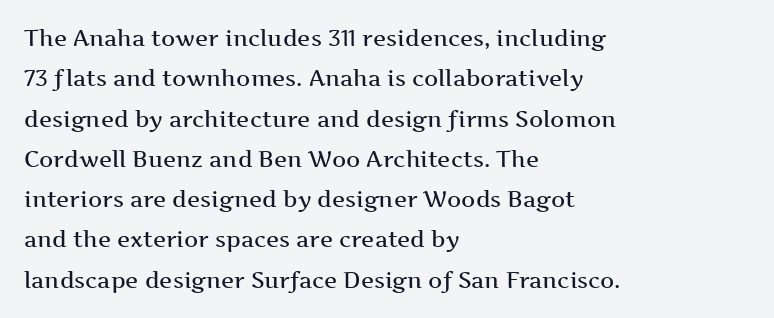
{"italic": "no", "bold": "semi", "underline": "no", "align": "left", "line_spacing_ratio": 1.83, "letter_spacing": "normal", "letter_spacing_em": 0.0, "glyph_px": 22}
